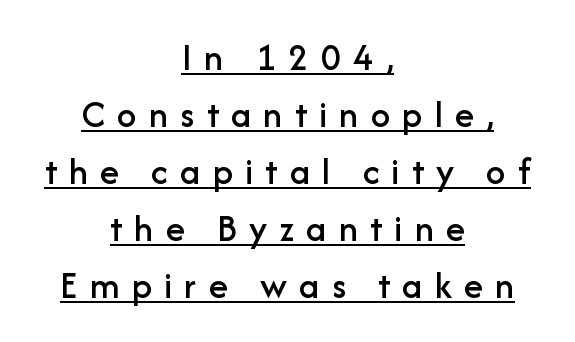
{"serif": "no", "italic": "no", "width": "normal", "stroke_contrast": "low", "x_height": "medium", "monospaced": "no", "underline": "yes", "align": "center", "line_spacing": "normal", "line_spacing_ratio": 1.46, "letter_spacing": "wide", "letter_spacing_em": 0.31, "glyph_px": 39}
